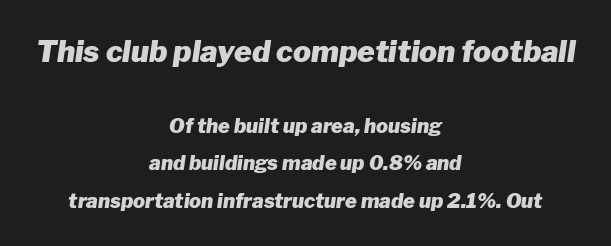
Q: Is the text bold? A: Yes.
Q: Is the text italic (slanted)? A: Yes, it leans right by about 8 degrees.
Q: Is the text underlined? A: No.
Q: How is the paragraph aligned? A: Centered.
Q: Is the spacing between letters normal or unusually wide? A: Normal.
Q: Which block of text is set in a larger size, the first (top) or the second (bottom)? A: The first (top) one.
Q: Width (condensed, normal, or wide)? A: Normal.
Q: Stroke contrast? A: Low.
Q: x-height? A: Medium.
Q: Monospaced? A: No.
